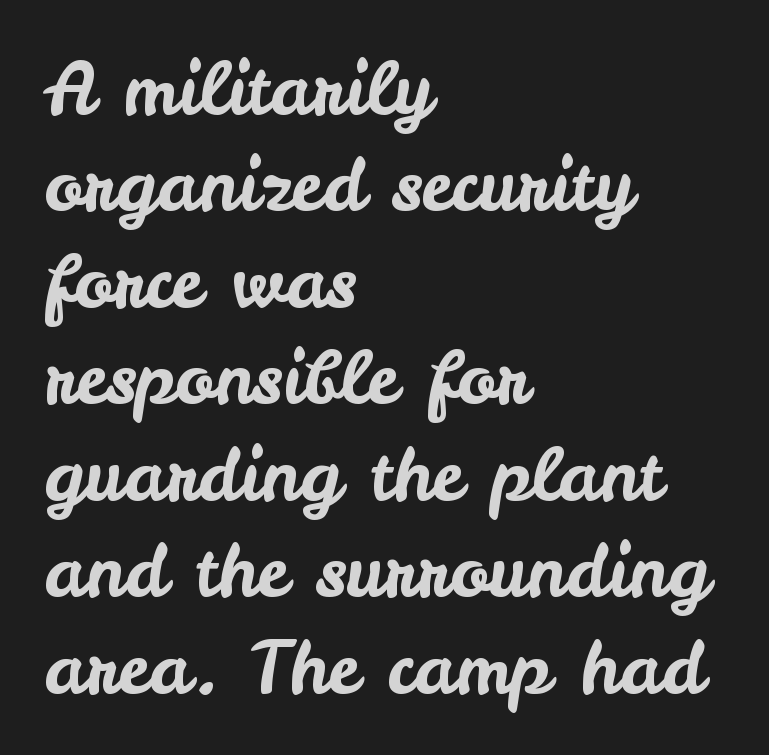
{"serif": "no", "width": "normal", "stroke_contrast": "low", "x_height": "small", "monospaced": "no", "underline": "no", "align": "left", "line_spacing": "normal", "line_spacing_ratio": 1.34, "letter_spacing": "normal", "letter_spacing_em": 0.0, "glyph_px": 72}
